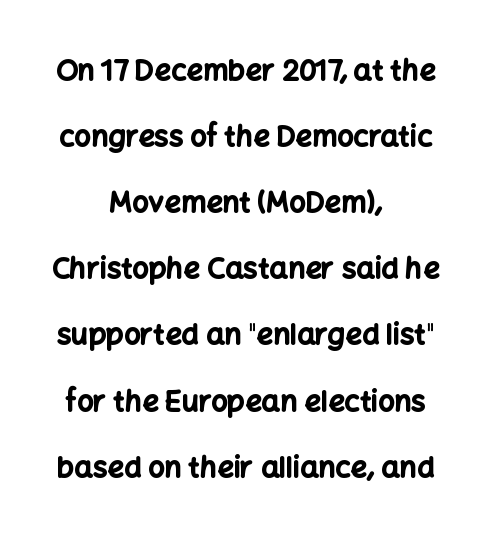
The image shows 29 px bold sans-serif type, upright; set centered, loose line spacing (2.28x), normal letter spacing, not underlined; low stroke contrast and a medium x-height.
